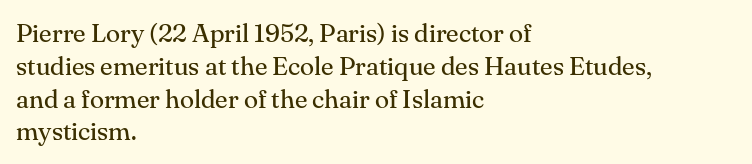
{"italic": "no", "bold": "no", "underline": "no", "align": "left", "line_spacing": "normal", "line_spacing_ratio": 1.26, "letter_spacing": "normal", "letter_spacing_em": 0.0, "glyph_px": 26}
